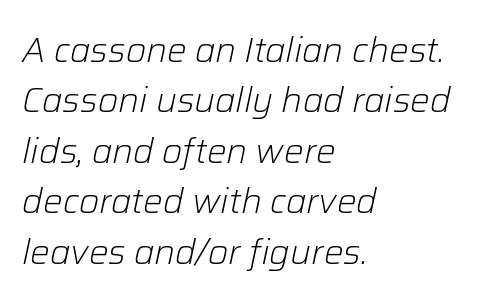
Q: Is the text bold? A: No.
Q: Is the text italic (slanted)? A: Yes, it leans right by about 12 degrees.
Q: Is the text underlined? A: No.
Q: How is the paragraph aligned? A: Left-aligned.
Q: Is the spacing between letters normal or unusually wide? A: Normal.
Q: Is the spacing between lines tight, normal or loose? A: Normal.
Q: Width (condensed, normal, or wide)? A: Normal.
Q: Stroke contrast? A: Low.
Q: x-height? A: Medium.
Q: Monospaced? A: No.
